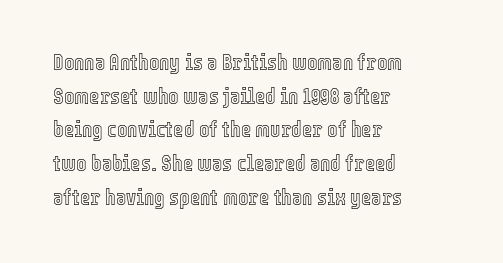
One glance says typical: line gaps are just what's usual. The letters stand upright; this is a roman face. The gap between lines stays unmarked. These lines keep a tight, regular rhythm from letter to letter. Casual observation: everything's shoved over to the left.
